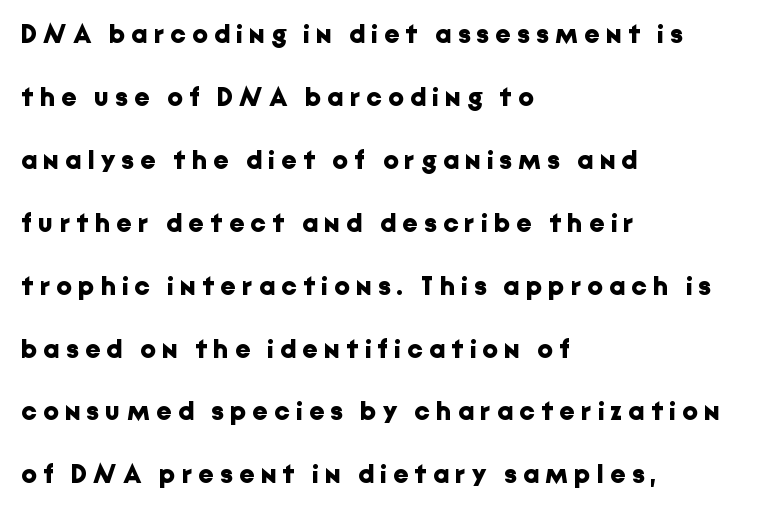
This rendering uses left alignment, leaving the right contour irregular. I'd describe the lettering as bold — thick and assertive. Glyph-to-glyph distance is far greater than everyday printed text. Decoration check: the copy has no underline. Rows of type keep a wide berth in the vertical direction. The letters stand upright; this is a roman face.
